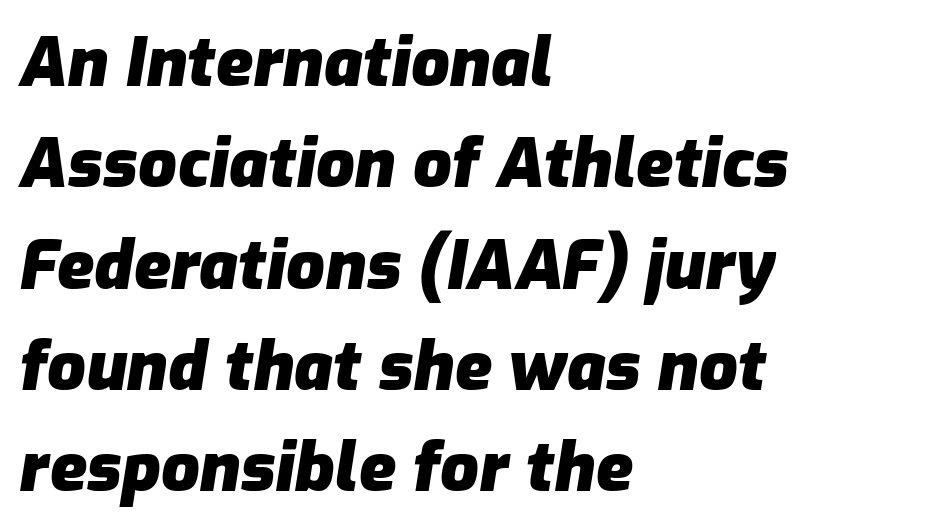
Q: Is the text bold? A: Yes.
Q: Is the text italic (slanted)? A: Yes, it leans right by about 9 degrees.
Q: Is the text underlined? A: No.
Q: How is the paragraph aligned? A: Left-aligned.
Q: Is the spacing between letters normal or unusually wide? A: Normal.
Q: Is the spacing between lines tight, normal or loose? A: Normal.
Q: Width (condensed, normal, or wide)? A: Normal.
Q: Stroke contrast? A: Low.
Q: x-height? A: Medium.
Q: Monospaced? A: No.
